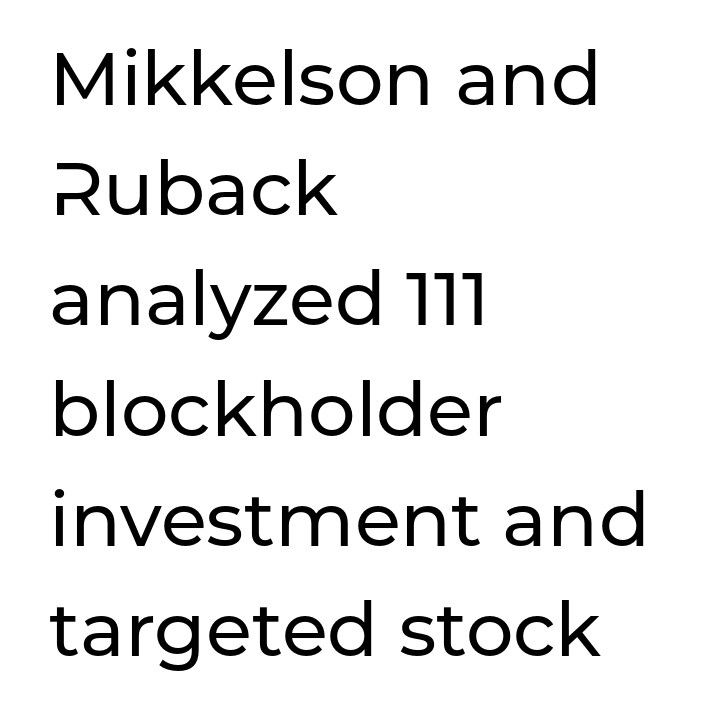
{"serif": "no", "italic": "no", "width": "normal", "stroke_contrast": "low", "x_height": "medium", "monospaced": "no", "underline": "no", "align": "left", "line_spacing": "normal", "line_spacing_ratio": 1.47, "letter_spacing": "normal", "letter_spacing_em": 0.0, "glyph_px": 75}
